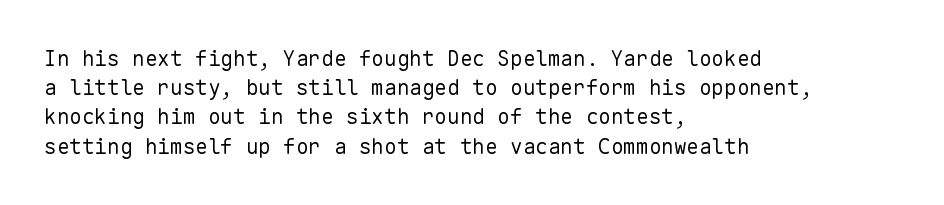
Tracking here is standard; glyphs follow each other at the usual distance. Heft: none added — not bold. These lines are set flush left with a ragged right edge. The letters stand straight up with perfectly vertical stems. Has an underline been added? It has not.
